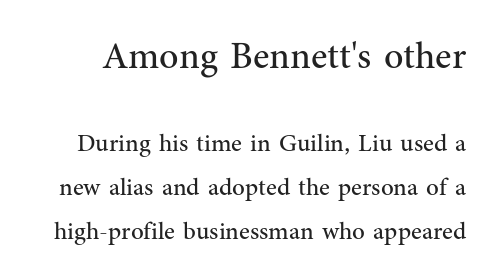
{"serif": "yes", "italic": "no", "bold": "no", "weight": "regular", "width": "normal", "stroke_contrast": "medium", "x_height": "medium", "monospaced": "no", "underline": "no", "line_spacing_ratio": 1.77, "letter_spacing": "normal", "letter_spacing_em": 0.0, "larger_block": "first", "size_ratio": 1.52, "glyph_px": 38}
